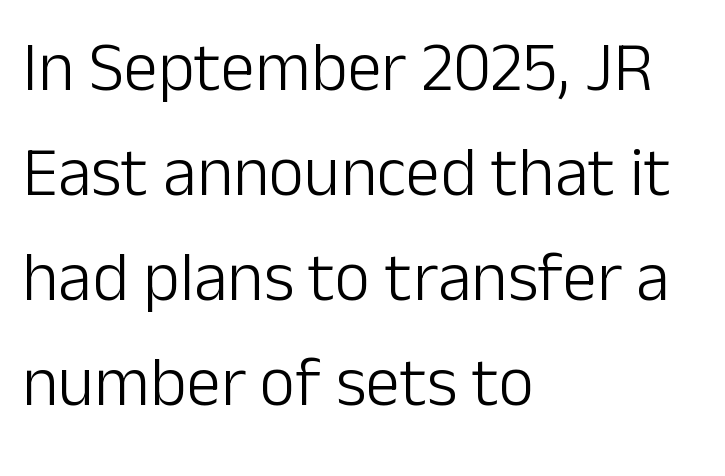
Q: Is the text bold? A: No.
Q: Is the text italic (slanted)? A: No, it is upright.
Q: Is the typeface a serif or a sans-serif typeface? A: Sans-serif.
Q: Is the text underlined? A: No.
Q: How is the paragraph aligned? A: Left-aligned.
Q: Is the spacing between letters normal or unusually wide? A: Normal.
Q: Is the spacing between lines tight, normal or loose? A: Normal.
Q: Width (condensed, normal, or wide)? A: Normal.
Q: Stroke contrast? A: Low.
Q: x-height? A: Medium.
Q: Monospaced? A: No.
